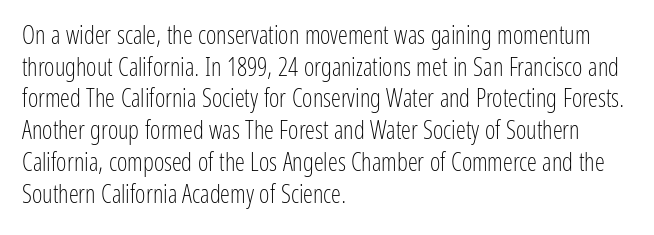
Q: Is the text bold? A: No.
Q: Is the text italic (slanted)? A: No, it is upright.
Q: Is the text underlined? A: No.
Q: How is the paragraph aligned? A: Left-aligned.
Q: Is the spacing between letters normal or unusually wide? A: Normal.
Q: Is the spacing between lines tight, normal or loose? A: Normal.
